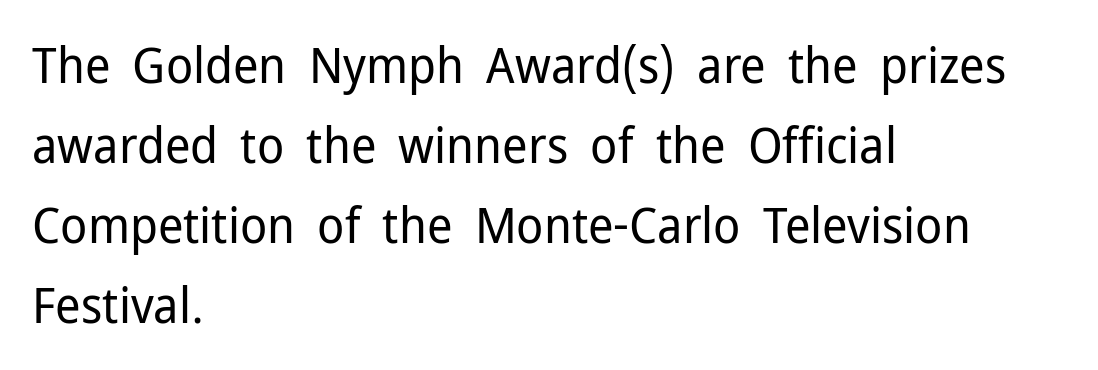
Leading matches the norm, producing a regular column. Tracking value appears to be zero — textbook default spacing. Type without underlining. Stem width sits at or under what a default text font uses. Here the designer chose a conventional face with non-uniform glyph widths. The paragraph has a hard left edge and a soft right edge.
